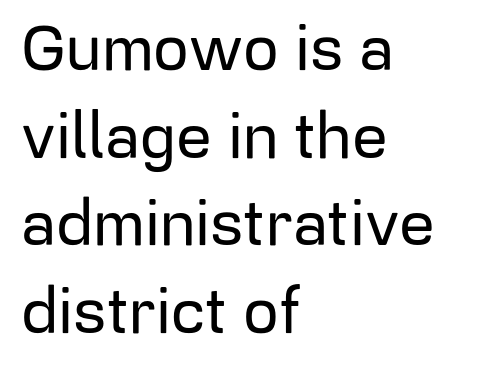
This rendering employs a face without finishing strokes, i.e., a sans-serif. How are the letters spaced? Ordinarily, with no added tracking. The vertical gap from one line to the next is medium. The space directly below the letters is spotless. The passage shown is typed in a proportional face where columns would drift.
